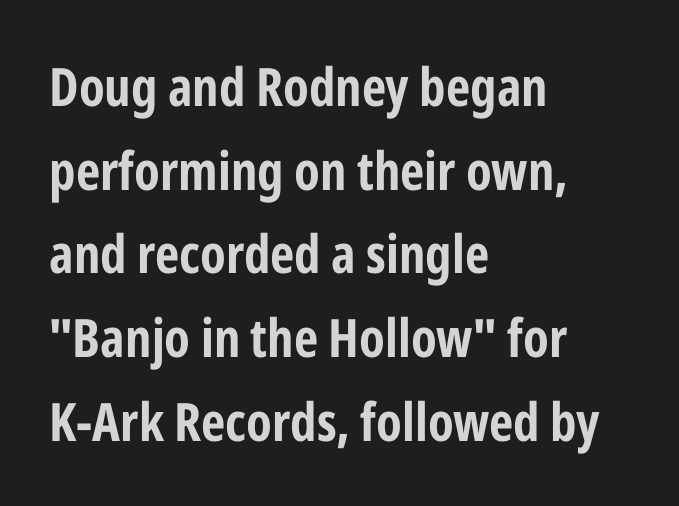
The image shows 53 px bold, condensed sans-serif type, upright; set left-aligned, normal line spacing (1.58x), normal letter spacing, not underlined; low stroke contrast and a medium x-height.
